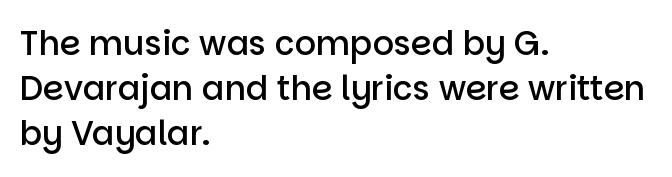
Q: Is the text bold? A: Semi-bold.
Q: Is the text italic (slanted)? A: No, it is upright.
Q: Is the typeface a serif or a sans-serif typeface? A: Sans-serif.
Q: Is the text underlined? A: No.
Q: How is the paragraph aligned? A: Left-aligned.
Q: Is the spacing between letters normal or unusually wide? A: Normal.
Q: Is the spacing between lines tight, normal or loose? A: Normal.
Q: Width (condensed, normal, or wide)? A: Normal.
Q: Stroke contrast? A: Low.
Q: x-height? A: Large.
Q: Monospaced? A: No.
